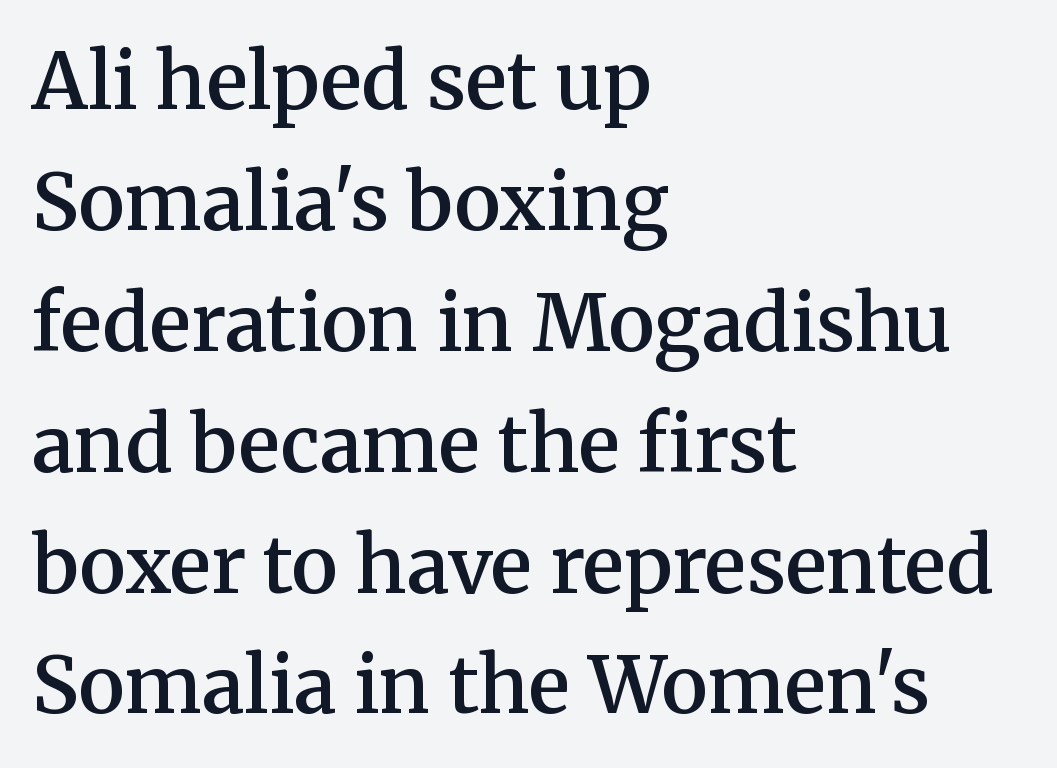
The image shows 78 px semibold serif type, upright; set left-aligned, normal line spacing (1.55x), normal letter spacing, not underlined; medium stroke contrast and a medium x-height.
